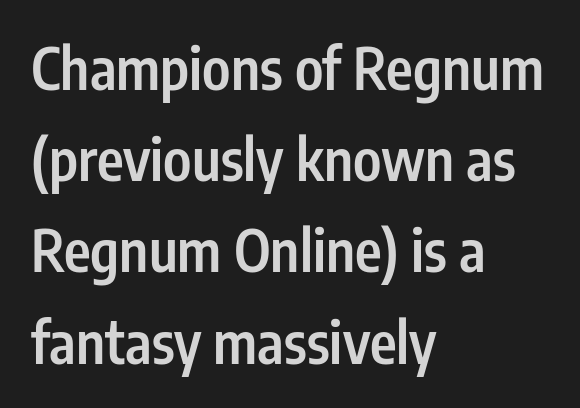
The image shows 57 px semibold, condensed sans-serif type, upright; set left-aligned, normal line spacing (1.6x), normal letter spacing, not underlined; low stroke contrast and a medium x-height.
